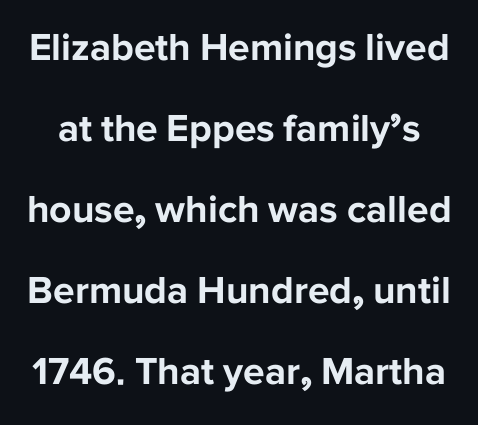
Does extra space separate the letters? No, they use regular spacing. The letters advance in unequal steps, a hallmark of proportional type. Unlike italic type, these characters show no tilt at all. No word sits above an underline. Widely set lines give the paragraph a tall, airy silhouette.
